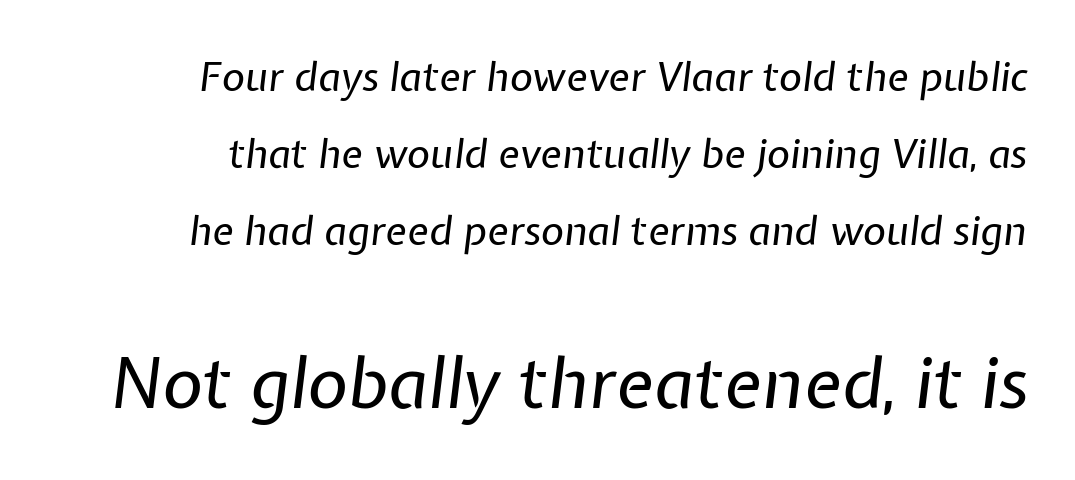
The image shows 70 px regular-weight type, italic (leaning right); set right-aligned, loose line spacing (1.92x), normal letter spacing, not underlined; the second (bottom) block is 1.75x larger; low stroke contrast and a medium x-height.
